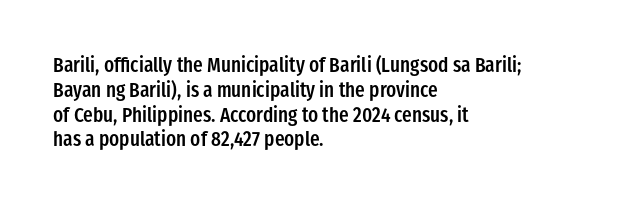
Q: Is the text bold? A: Semi-bold.
Q: Is the text italic (slanted)? A: No, it is upright.
Q: Is the text underlined? A: No.
Q: How is the paragraph aligned? A: Left-aligned.
Q: Is the spacing between letters normal or unusually wide? A: Normal.
